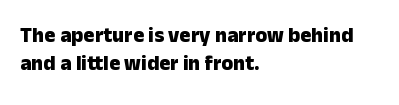
Q: Is the text bold? A: Yes.
Q: Is the text italic (slanted)? A: No, it is upright.
Q: Is the text underlined? A: No.
Q: How is the paragraph aligned? A: Left-aligned.
Q: Is the spacing between letters normal or unusually wide? A: Normal.
Q: Is the spacing between lines tight, normal or loose? A: Normal.
